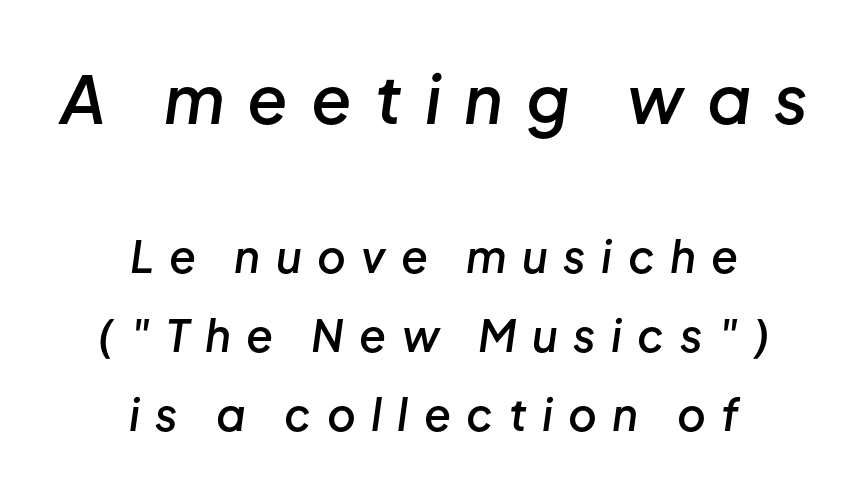
The image shows 66 px semibold type, italic (leaning right); set centered, line spacing 1.8x, unusually wide letter spacing (+0.35 em), not underlined; the first (top) block is 1.5x larger; low stroke contrast and a medium x-height.
